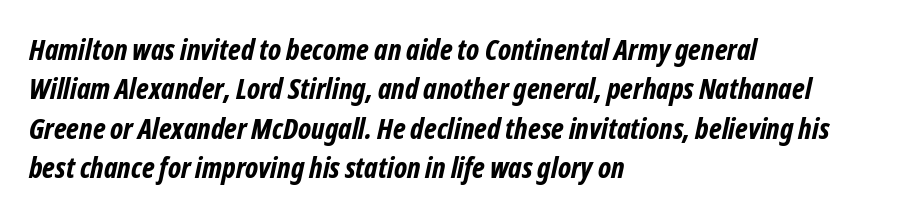
The image shows 29 px bold, condensed sans-serif type; set left-aligned, normal line spacing (1.36x), normal letter spacing, not underlined; low stroke contrast and a medium x-height.
